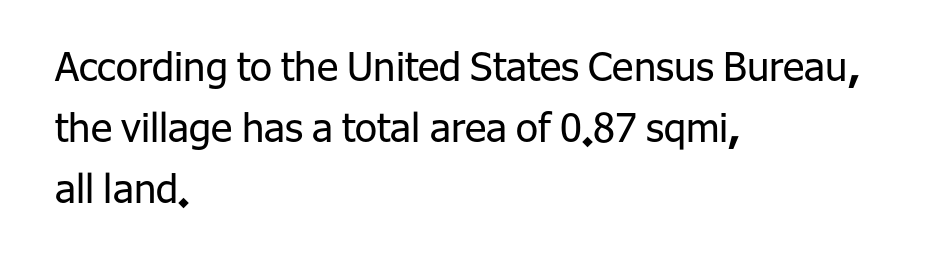
{"serif": "no", "italic": "no", "bold": "no", "weight": "regular", "width": "normal", "stroke_contrast": "low", "x_height": "medium", "monospaced": "no", "underline": "no", "align": "left", "line_spacing": "normal", "line_spacing_ratio": 1.52, "letter_spacing": "normal", "letter_spacing_em": 0.0, "glyph_px": 40}
